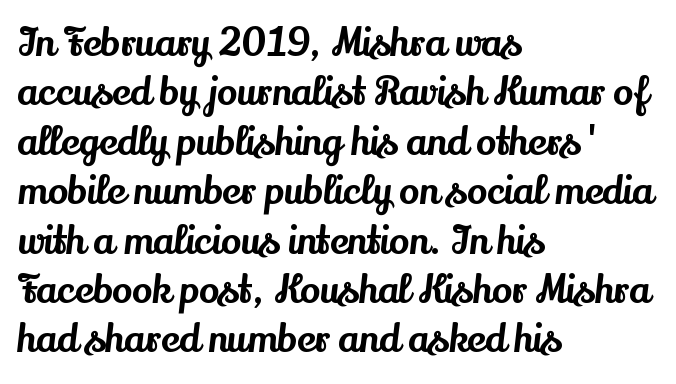
The image shows 38 px serif type; set left-aligned, normal line spacing (1.3x), normal letter spacing, not underlined; medium stroke contrast and a small x-height.
